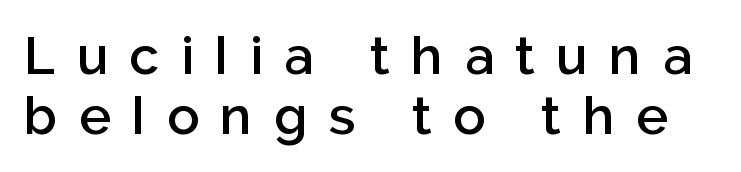
{"serif": "no", "italic": "no", "bold": "semi", "weight": "semibold", "width": "normal", "stroke_contrast": "low", "x_height": "medium", "monospaced": "no", "underline": "no", "line_spacing": "tight", "line_spacing_ratio": 1.14, "letter_spacing": "wide", "letter_spacing_em": 0.41, "glyph_px": 53}
